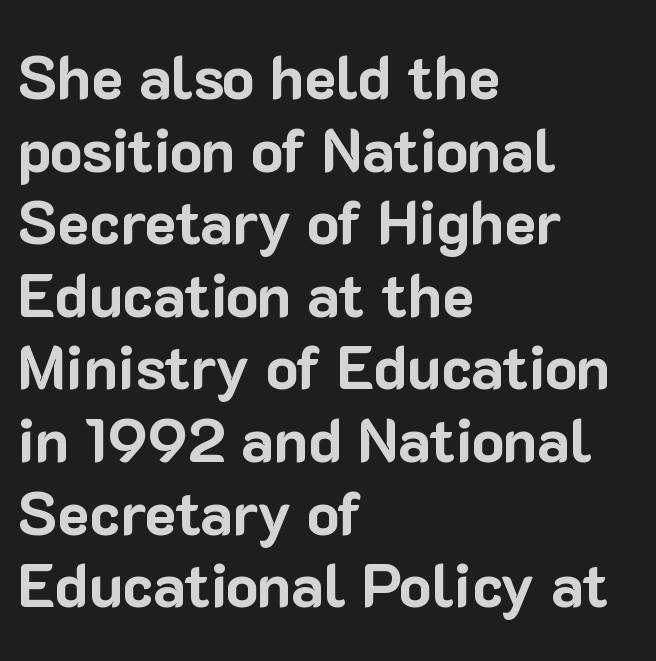
The image shows 60 px bold sans-serif type, upright; set left-aligned, line spacing 1.21x, normal letter spacing, not underlined; low stroke contrast and a medium x-height.
